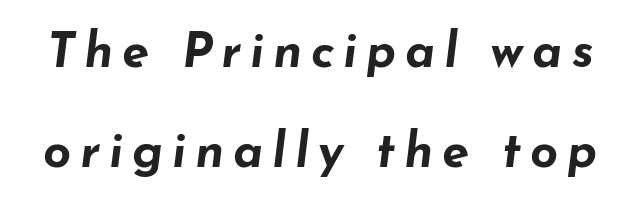
{"italic": "yes", "lean": "right", "slant_degrees": 7, "bold": "yes", "weight": "bold", "width": "wide", "stroke_contrast": "low", "x_height": "small", "monospaced": "no", "underline": "no", "line_spacing": "loose", "line_spacing_ratio": 2.05, "glyph_px": 49}
